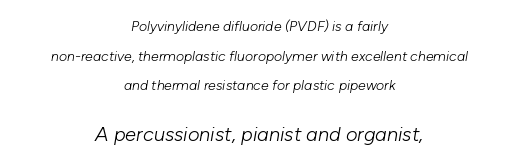
Q: Is the text bold? A: No.
Q: Is the text italic (slanted)? A: Yes, it leans right by about 10 degrees.
Q: Is the text underlined? A: No.
Q: How is the paragraph aligned? A: Centered.
Q: Is the spacing between letters normal or unusually wide? A: Normal.
Q: Is the spacing between lines tight, normal or loose? A: Loose.
Q: Which block of text is set in a larger size, the first (top) or the second (bottom)? A: The second (bottom) one.
